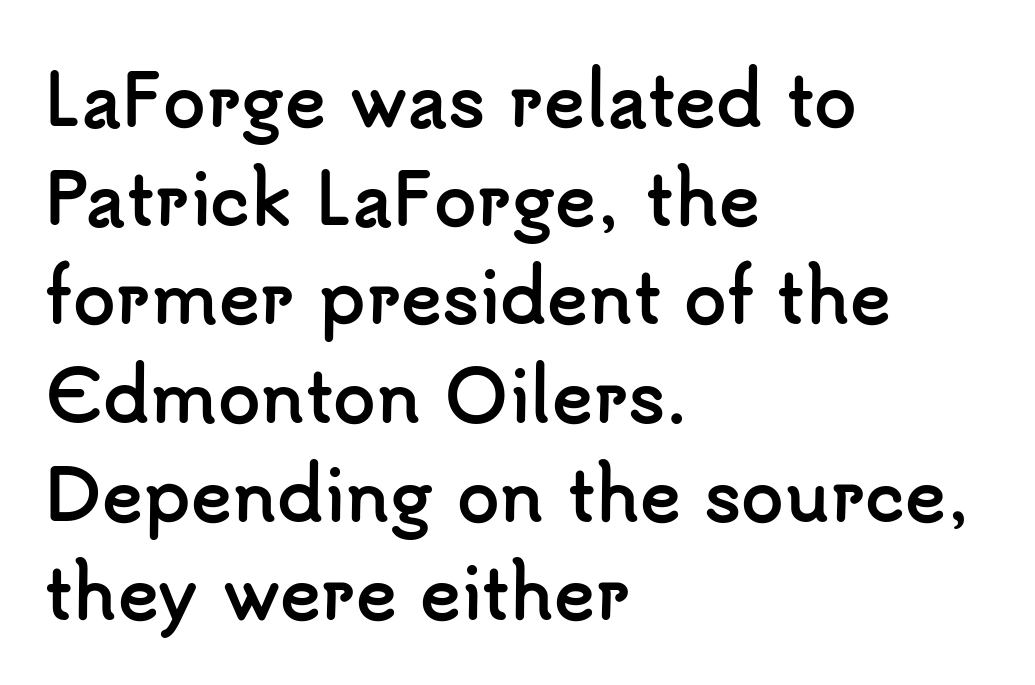
Q: Is the text bold? A: Yes.
Q: Is the text italic (slanted)? A: No, it is upright.
Q: Is the typeface a serif or a sans-serif typeface? A: Sans-serif.
Q: Is the text underlined? A: No.
Q: How is the paragraph aligned? A: Left-aligned.
Q: Is the spacing between letters normal or unusually wide? A: Normal.
Q: Is the spacing between lines tight, normal or loose? A: Normal.
Q: Width (condensed, normal, or wide)? A: Normal.
Q: Stroke contrast? A: Low.
Q: x-height? A: Small.
Q: Monospaced? A: No.
